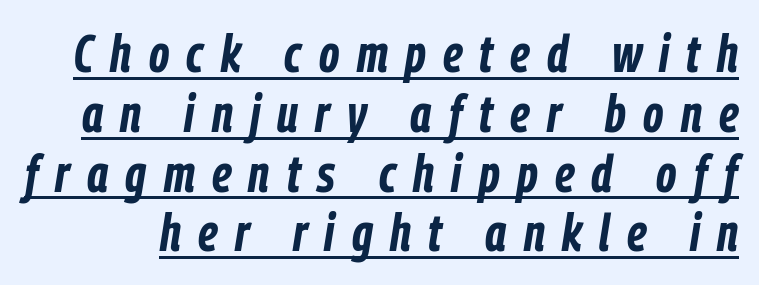
{"italic": "yes", "lean": "right", "slant_degrees": 9, "bold": "yes", "weight": "bold", "width": "condensed", "stroke_contrast": "low", "x_height": "medium", "monospaced": "no", "underline": "yes", "line_spacing": "tight", "line_spacing_ratio": 1.15, "letter_spacing": "wide", "letter_spacing_em": 0.33, "glyph_px": 52}
